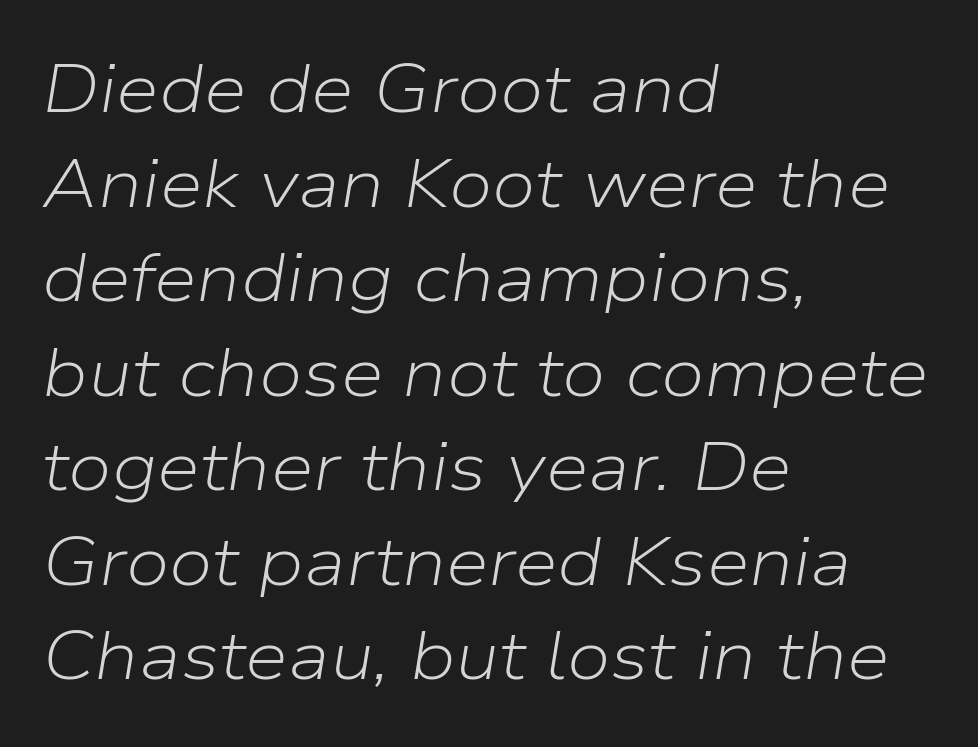
Vertical stems look standard width or narrower in stroke. The whole block is typeset with a tilt. Words appear dense and cohesive because spacing is normal. Leading matches the norm, producing a regular column.
